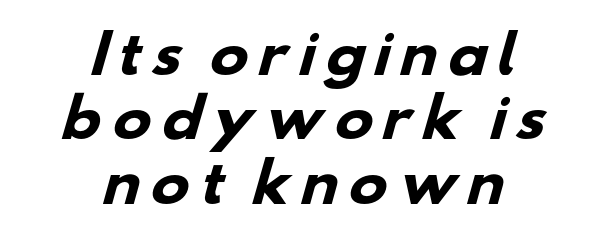
The glyphs have the mass of a bold cut. In terms of letterform style, serifs are entirely absent. Descender tails drop into unmarked territory. The whitespace from short lines is split evenly between both sides. This sample has the flowing, uneven cadence of proportional lettering.
